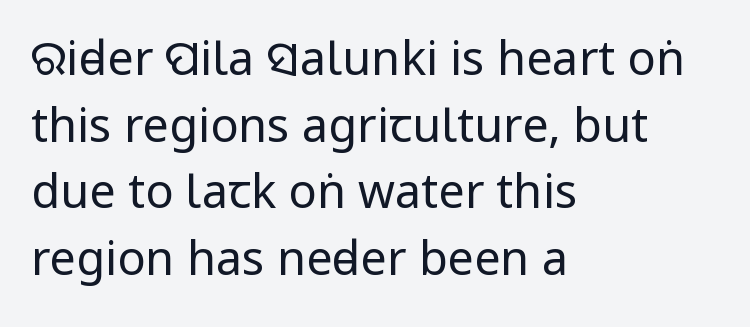
The rendering uses a moderate line-height, typical for paragraphs. Check the space under the baseline: it is left empty. The face looks like a standard text weight, possibly lighter. The text was rendered using a sans face with plain stroke endings. Notice how the passage keeps a crisp vertical edge on the left only. Varying glyph widths throughout — classic text-font behaviour.
